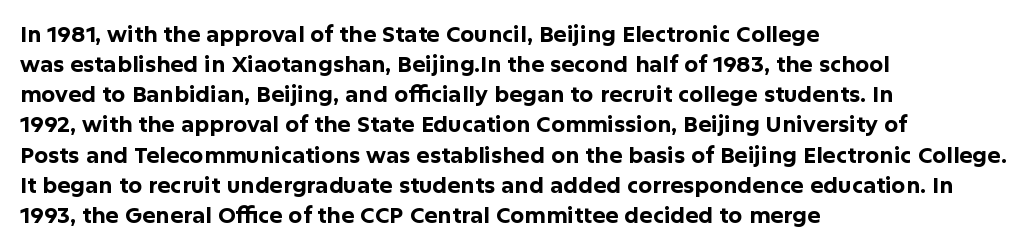
The paragraph shown leans on its left margin. This block has exactly the height ordinary leading produces. Italic: no, the glyphs are upright roman. The baseline area is clear.
